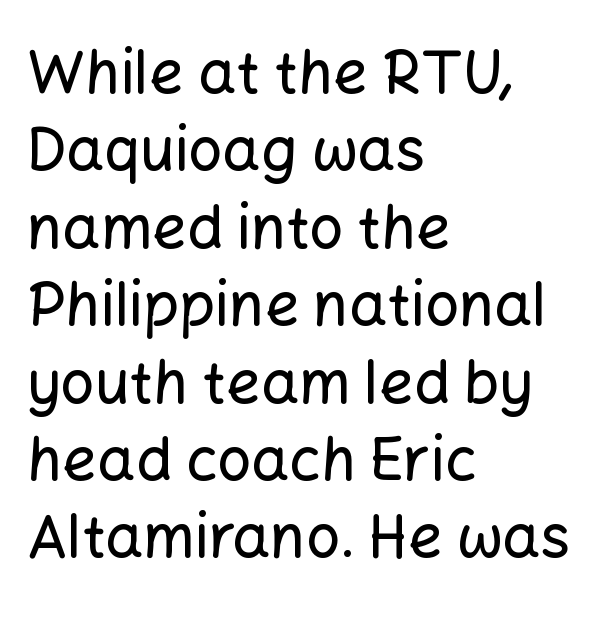
{"serif": "no", "italic": "no", "width": "normal", "stroke_contrast": "low", "x_height": "medium", "monospaced": "no", "underline": "no", "align": "left", "line_spacing": "normal", "line_spacing_ratio": 1.29, "letter_spacing": "normal", "letter_spacing_em": 0.0, "glyph_px": 60}
